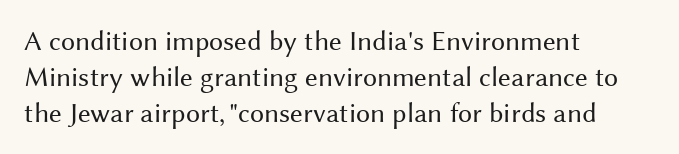
A clean baseline with only descenders dipping below it. Ascenders rise straight up at ninety degrees. The face used here is a sans, in the tradition of grotesques and geometrics. This rendering uses left alignment, leaving the right contour irregular.
